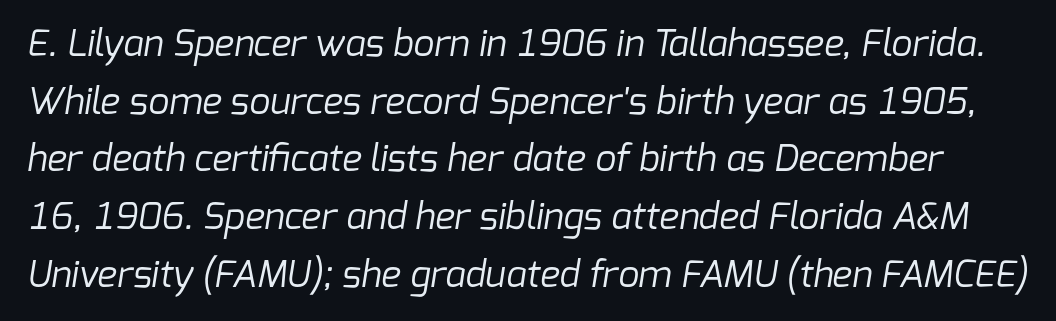
Between one letter and the next there's only the usual sliver of space. The gap between lines stays unmarked. In terms of letterform style, serifs are entirely absent. Spacing verdict: proportional, widths tailored to each character. The font is comparable to plain body text, perhaps lighter. The passage shown stacks its lines at a standard gap.
